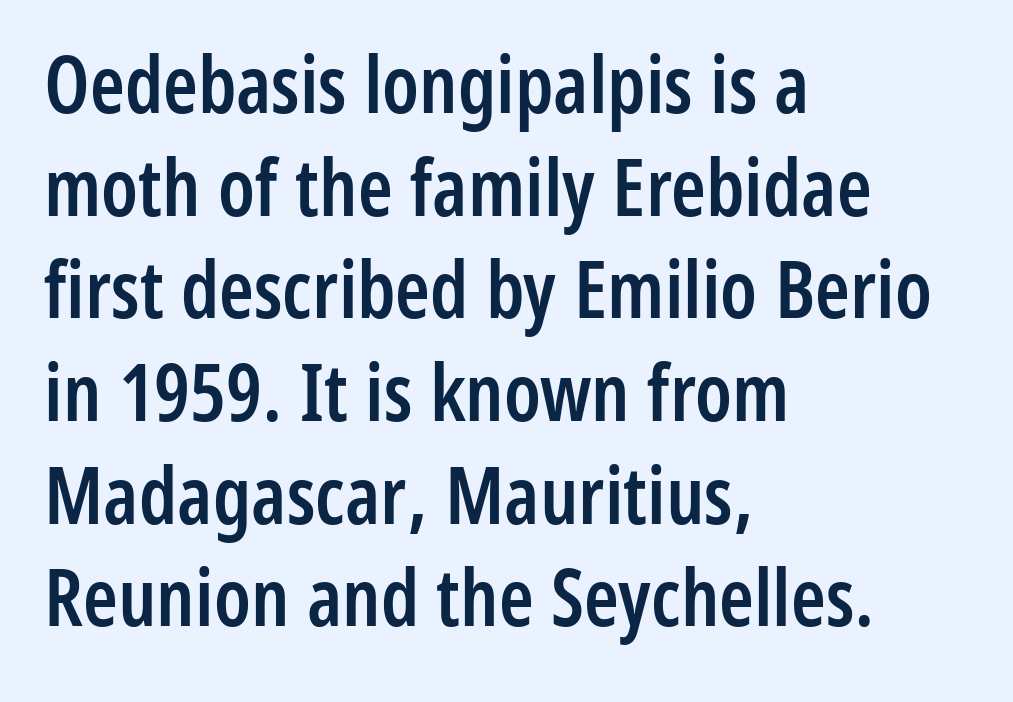
The image shows 79 px semibold, condensed sans-serif type, upright; set left-aligned, normal line spacing (1.3x), normal letter spacing, not underlined; low stroke contrast and a medium x-height.
